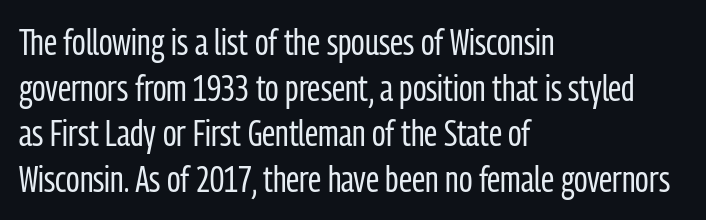
Q: Is the text bold? A: No.
Q: Is the text italic (slanted)? A: No, it is upright.
Q: Is the typeface a serif or a sans-serif typeface? A: Sans-serif.
Q: Is the text underlined? A: No.
Q: How is the paragraph aligned? A: Left-aligned.
Q: Is the spacing between letters normal or unusually wide? A: Normal.
Q: Width (condensed, normal, or wide)? A: Condensed.
Q: Stroke contrast? A: Low.
Q: x-height? A: Medium.
Q: Monospaced? A: No.
